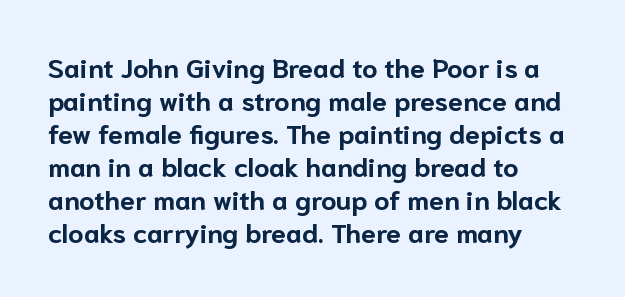
The image shows 27 px bold type, upright; set left-aligned, line spacing 1.22x, normal letter spacing, not underlined.
